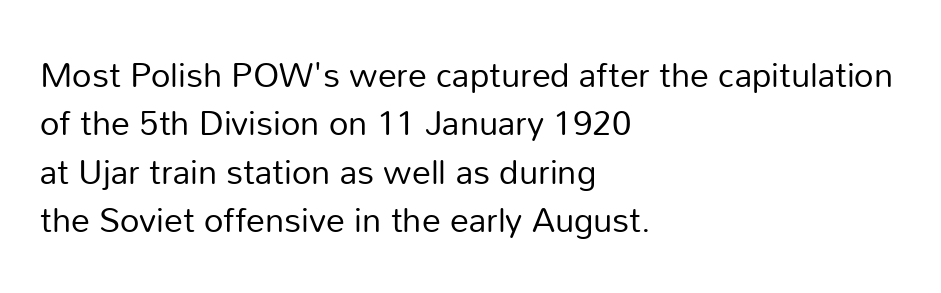
The image shows 34 px regular-weight sans-serif type, upright; set left-aligned, normal line spacing (1.42x), normal letter spacing, not underlined; low stroke contrast and a medium x-height.
